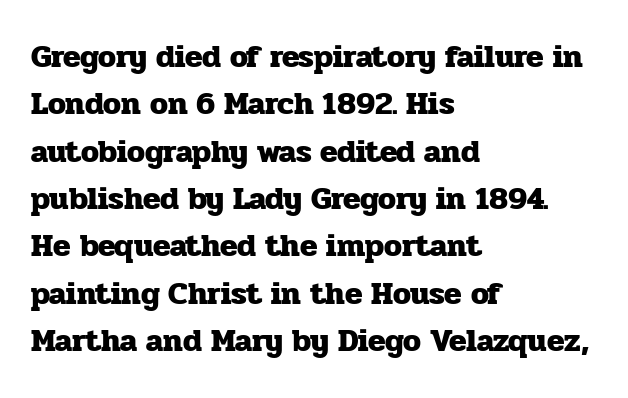
Q: Is the text bold? A: Yes.
Q: Is the text italic (slanted)? A: No, it is upright.
Q: Is the typeface a serif or a sans-serif typeface? A: Serif.
Q: Is the text underlined? A: No.
Q: How is the paragraph aligned? A: Left-aligned.
Q: Is the spacing between letters normal or unusually wide? A: Normal.
Q: Is the spacing between lines tight, normal or loose? A: Normal.
Q: Width (condensed, normal, or wide)? A: Normal.
Q: Stroke contrast? A: Low.
Q: x-height? A: Medium.
Q: Monospaced? A: No.
